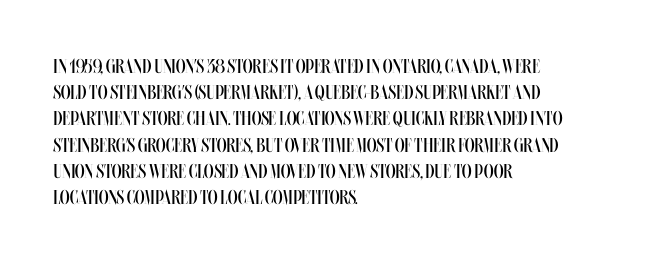
{"italic": "no", "bold": "no", "underline": "no", "align": "left", "line_spacing": "normal", "line_spacing_ratio": 1.31, "letter_spacing": "normal", "letter_spacing_em": 0.0, "glyph_px": 20}
